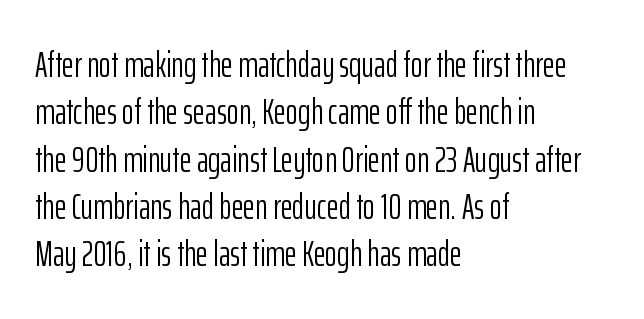
Unlike italic type, these characters show no tilt at all. Plain, unruled lines of type. Regular leading. The gaps between neighbouring characters are ordinary and unremarkable.
